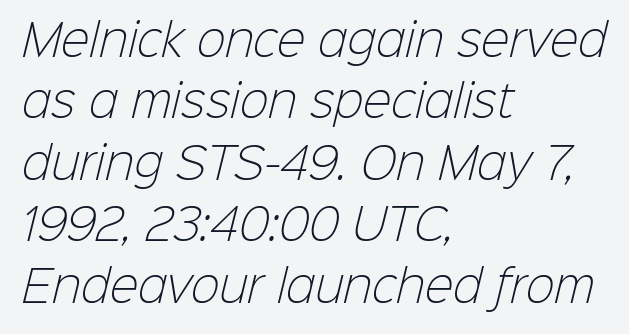
The image shows 43 px light sans-serif type; set left-aligned, normal line spacing (1.43x), normal letter spacing, not underlined; low stroke contrast and a medium x-height.
